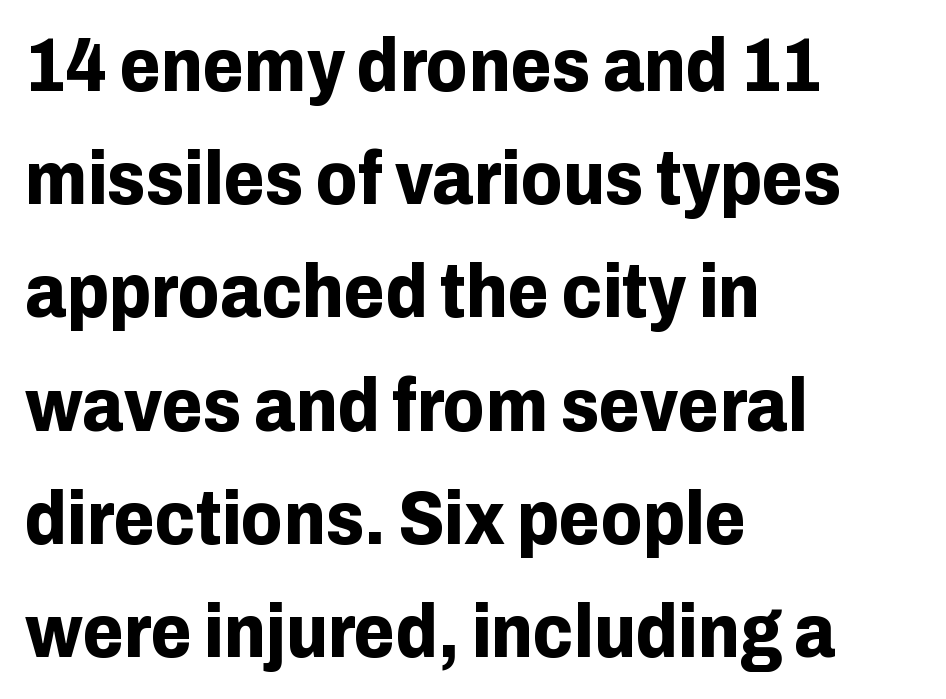
Q: Is the text bold? A: Yes.
Q: Is the text italic (slanted)? A: No, it is upright.
Q: Is the typeface a serif or a sans-serif typeface? A: Sans-serif.
Q: Is the text underlined? A: No.
Q: How is the paragraph aligned? A: Left-aligned.
Q: Is the spacing between letters normal or unusually wide? A: Normal.
Q: Is the spacing between lines tight, normal or loose? A: Normal.
Q: Width (condensed, normal, or wide)? A: Normal.
Q: Stroke contrast? A: Low.
Q: x-height? A: Medium.
Q: Monospaced? A: No.
